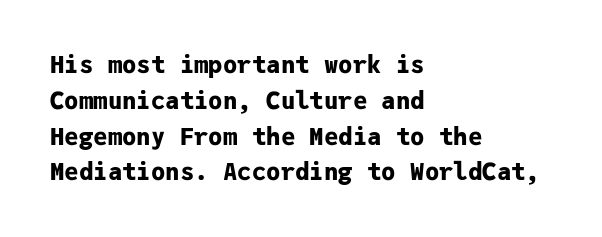
Q: Is the text bold? A: Yes.
Q: Is the text italic (slanted)? A: No, it is upright.
Q: Is the text underlined? A: No.
Q: How is the paragraph aligned? A: Left-aligned.
Q: Is the spacing between letters normal or unusually wide? A: Normal.
Q: Is the spacing between lines tight, normal or loose? A: Normal.
